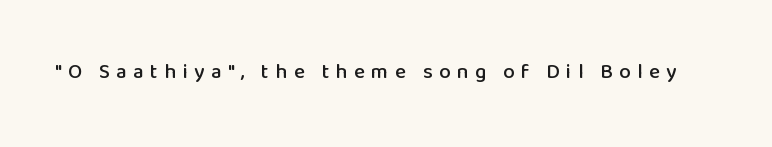
{"italic": "no", "underline": "no", "letter_spacing": "wide", "letter_spacing_em": 0.3, "glyph_px": 21}
